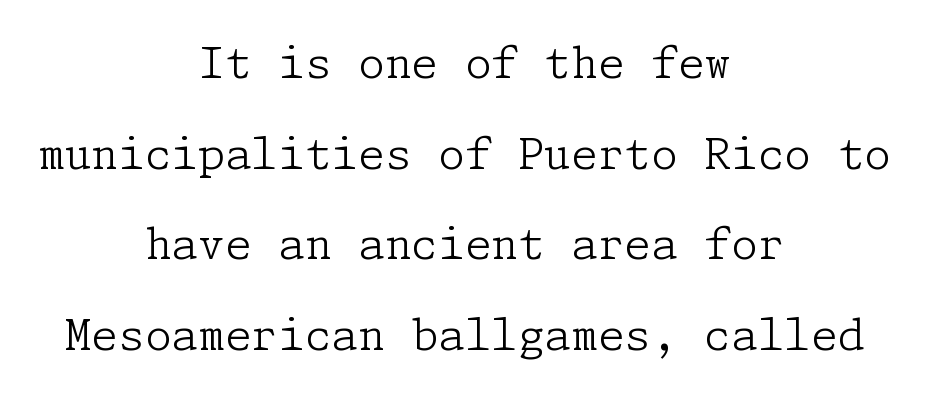
{"serif": "yes", "italic": "no", "bold": "no", "weight": "light", "width": "normal", "stroke_contrast": "low", "x_height": "medium", "underline": "no", "align": "center", "line_spacing": "loose", "line_spacing_ratio": 2.11, "letter_spacing": "normal", "letter_spacing_em": 0.0, "glyph_px": 43}
